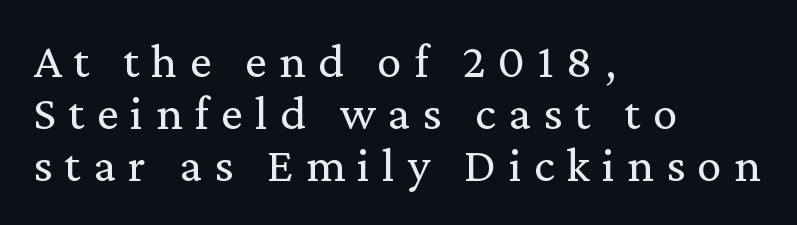
Q: Is the text bold? A: No.
Q: Is the text italic (slanted)? A: No, it is upright.
Q: Is the typeface a serif or a sans-serif typeface? A: Serif.
Q: Is the text underlined? A: No.
Q: How is the paragraph aligned? A: Left-aligned.
Q: Is the spacing between letters normal or unusually wide? A: Unusually wide.
Q: Is the spacing between lines tight, normal or loose? A: Tight.
Q: Width (condensed, normal, or wide)? A: Normal.
Q: Stroke contrast? A: Medium.
Q: x-height? A: Medium.
Q: Monospaced? A: No.
